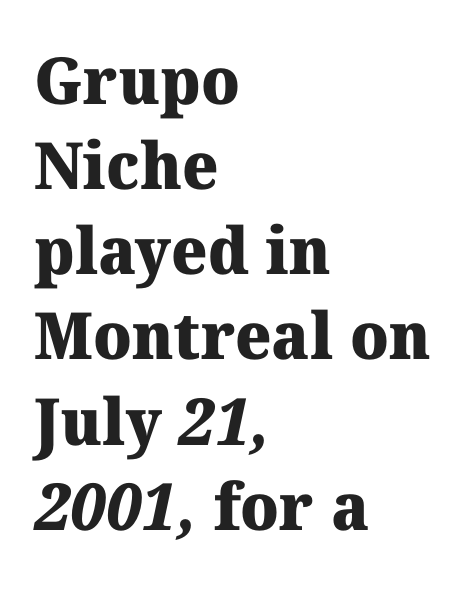
The text block is weighted toward the left margin, trailing off unevenly rightward. The rendering uses a bold face; every stroke is thick and dark. Each letter keeps its own natural width here, so spacing adapts to shape. Successive baselines arrive at the customary interval. Spacing between characters is what you'd get straight out of the box. Decoration check: the copy has no underline.
